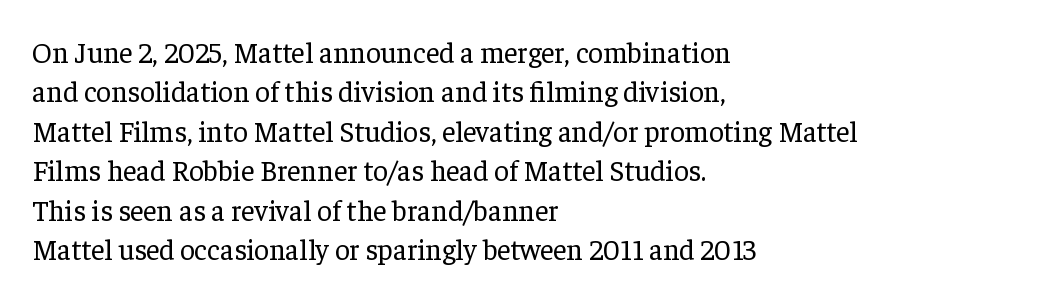
The image shows 29 px regular-weight serif type, upright; set left-aligned, normal line spacing (1.36x), normal letter spacing, not underlined; low stroke contrast and a medium x-height.
